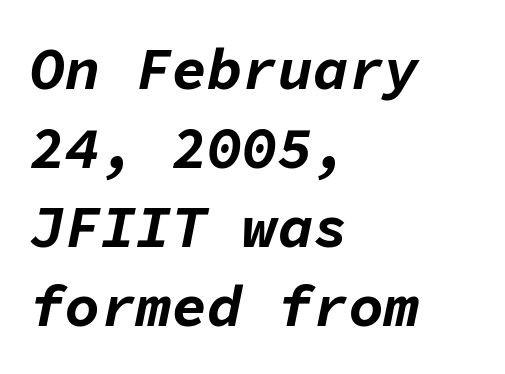
Leading matches the norm, producing a regular column. Honestly, there is no underline to notice here at all. The specimen reads as italic at a glance. Do the characters align in a grid? Yes, the font is monospaced. Visually the block forms a straight wall on the left and a jagged coastline on the right.
